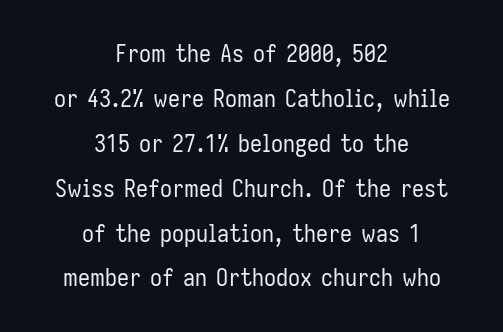
{"italic": "no", "bold": "no", "underline": "no", "align": "center", "line_spacing_ratio": 1.87, "letter_spacing": "normal", "letter_spacing_em": 0.0, "glyph_px": 24}
